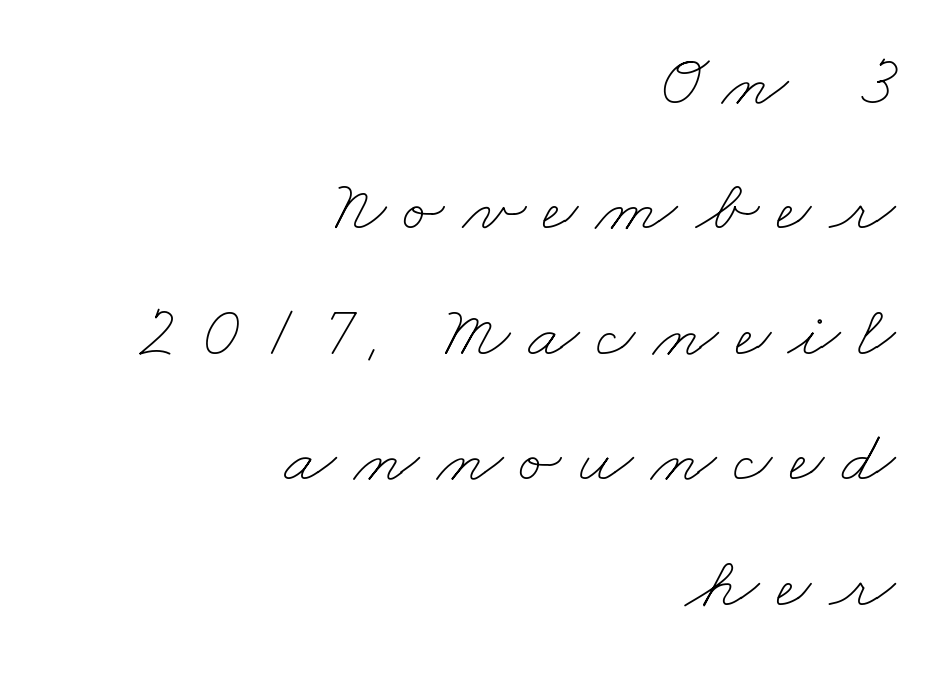
{"bold": "no", "weight": "thin", "width": "wide", "stroke_contrast": "low", "x_height": "small", "monospaced": "no", "underline": "no", "align": "right", "line_spacing": "normal", "line_spacing_ratio": 1.65, "letter_spacing": "wide", "letter_spacing_em": 0.23, "glyph_px": 76}
